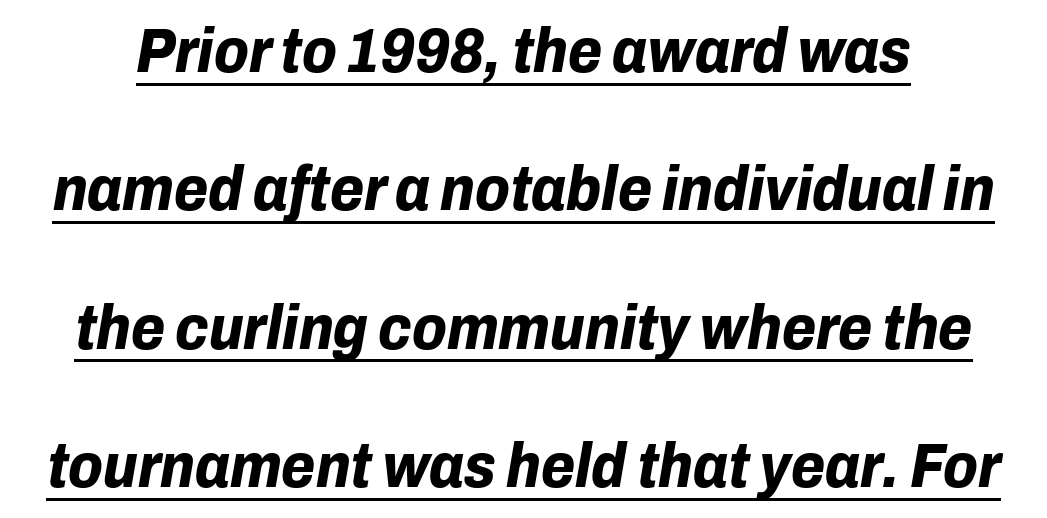
The face used here has a pronounced slope to its letters. Letter spacing: default. A continuous stroke trails under the words, as in a hyperlink. Is the type bold? Yes — the strokes are clearly thick and heavy.
